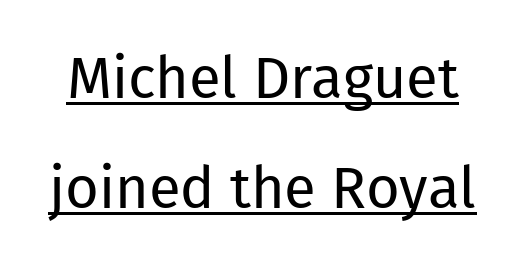
Q: Is the text bold? A: No.
Q: Is the text italic (slanted)? A: No, it is upright.
Q: Is the typeface a serif or a sans-serif typeface? A: Sans-serif.
Q: Is the text underlined? A: Yes.
Q: Is the spacing between letters normal or unusually wide? A: Normal.
Q: Width (condensed, normal, or wide)? A: Normal.
Q: Stroke contrast? A: Low.
Q: x-height? A: Medium.
Q: Monospaced? A: No.
